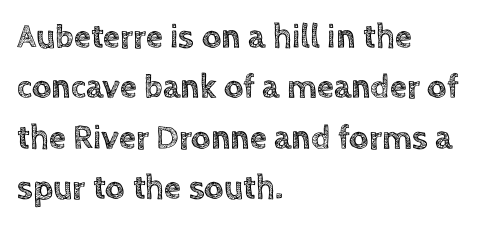
The image shows 34 px text type, upright; set left-aligned, normal line spacing (1.48x), normal letter spacing, not underlined; a large x-height.
